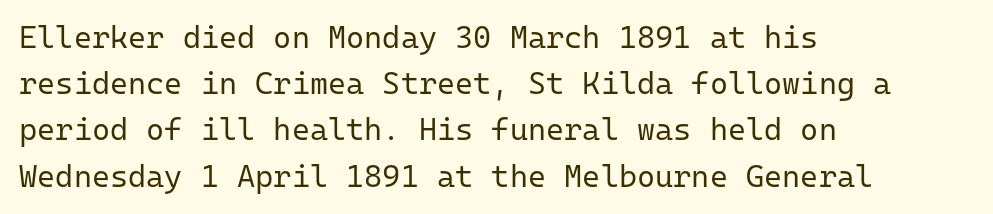
{"serif": "no", "italic": "no", "bold": "no", "weight": "regular", "width": "normal", "stroke_contrast": "low", "x_height": "medium", "monospaced": "yes", "underline": "no", "align": "left", "line_spacing": "normal", "line_spacing_ratio": 1.49, "letter_spacing": "normal", "letter_spacing_em": 0.0, "glyph_px": 31}
